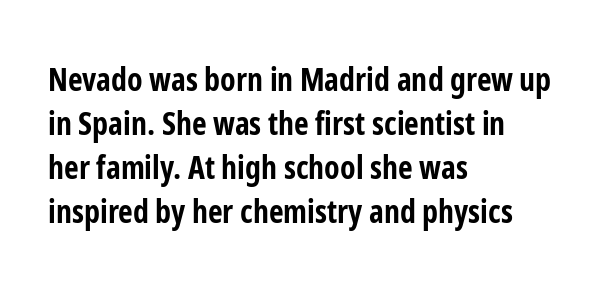
{"serif": "no", "italic": "no", "bold": "yes", "weight": "bold", "width": "condensed", "stroke_contrast": "low", "x_height": "medium", "monospaced": "no", "underline": "no", "align": "left", "line_spacing": "normal", "line_spacing_ratio": 1.38, "letter_spacing": "normal", "letter_spacing_em": 0.0, "glyph_px": 32}
